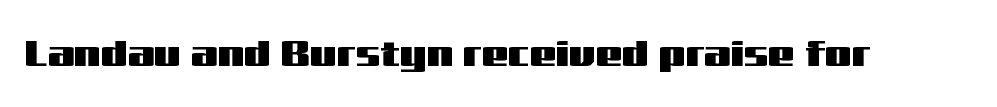
{"serif": "no", "italic": "no", "width": "wide", "stroke_contrast": "medium", "x_height": "medium", "monospaced": "no", "underline": "no", "letter_spacing": "normal", "letter_spacing_em": 0.0, "glyph_px": 38}
